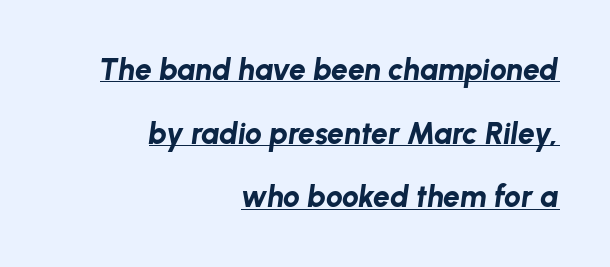
Q: Is the text bold? A: Yes.
Q: Is the text italic (slanted)? A: Yes, it leans right by about 8 degrees.
Q: Is the text underlined? A: Yes.
Q: How is the paragraph aligned? A: Right-aligned.
Q: Is the spacing between letters normal or unusually wide? A: Normal.
Q: Is the spacing between lines tight, normal or loose? A: Loose.
Q: Width (condensed, normal, or wide)? A: Normal.
Q: Stroke contrast? A: Low.
Q: x-height? A: Medium.
Q: Monospaced? A: No.
